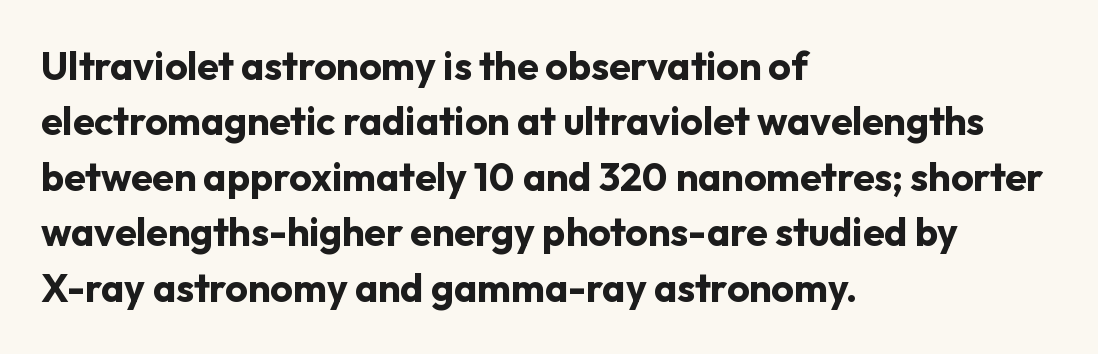
{"serif": "no", "italic": "no", "bold": "yes", "weight": "bold", "width": "normal", "stroke_contrast": "low", "x_height": "medium", "monospaced": "no", "underline": "no", "align": "left", "line_spacing": "normal", "line_spacing_ratio": 1.42, "letter_spacing": "normal", "letter_spacing_em": 0.0, "glyph_px": 39}
